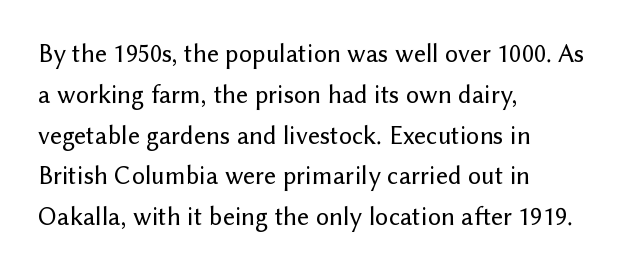
Q: Is the text italic (slanted)? A: No, it is upright.
Q: Is the text underlined? A: No.
Q: How is the paragraph aligned? A: Left-aligned.
Q: Is the spacing between letters normal or unusually wide? A: Normal.
Q: Is the spacing between lines tight, normal or loose? A: Normal.
